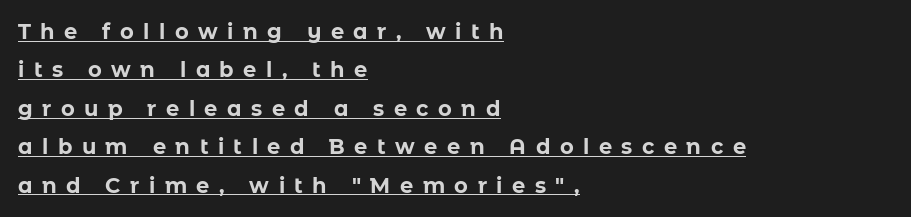
The font's upright variant was chosen for this text. Substantial extra tracking has been applied to these lines. The passage is arranged the way most books set body copy — flush left. The typesetting leans heavy: a genuine bold. This sample carries an underscore along the baseline area.
